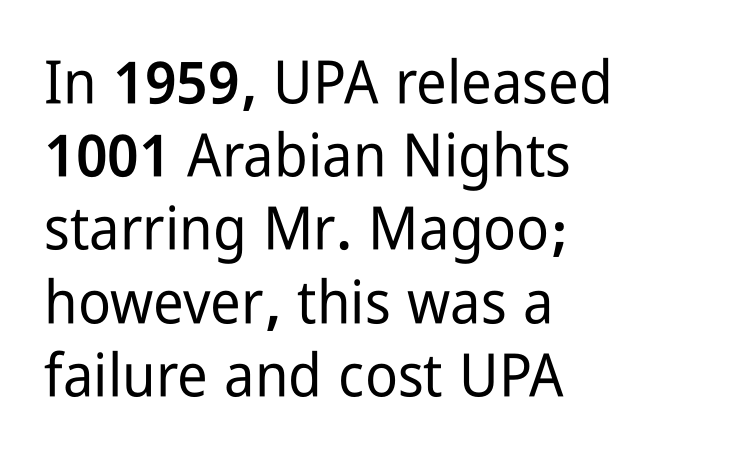
Q: Is the text italic (slanted)? A: No, it is upright.
Q: Is the typeface a serif or a sans-serif typeface? A: Sans-serif.
Q: Is the text underlined? A: No.
Q: How is the paragraph aligned? A: Left-aligned.
Q: Is the spacing between letters normal or unusually wide? A: Normal.
Q: Width (condensed, normal, or wide)? A: Condensed.
Q: Stroke contrast? A: Low.
Q: x-height? A: Medium.
Q: Monospaced? A: No.
